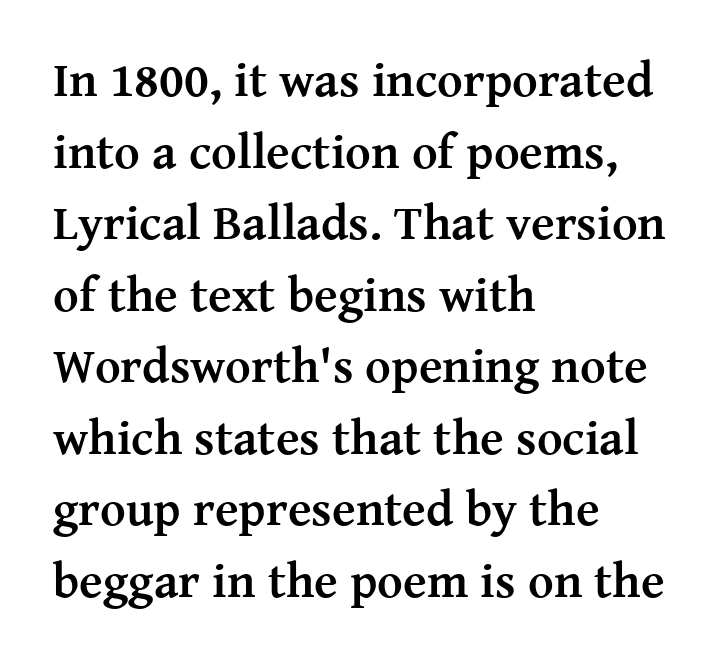
The image shows 49 px semibold serif type, upright; set left-aligned, normal line spacing (1.46x), normal letter spacing, not underlined; medium stroke contrast and a medium x-height.
